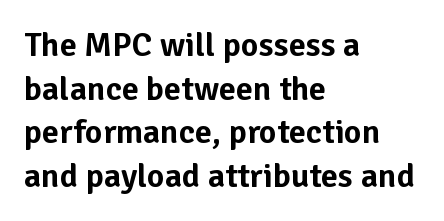
Q: Is the text italic (slanted)? A: No, it is upright.
Q: Is the typeface a serif or a sans-serif typeface? A: Sans-serif.
Q: Is the text underlined? A: No.
Q: How is the paragraph aligned? A: Left-aligned.
Q: Is the spacing between letters normal or unusually wide? A: Normal.
Q: Is the spacing between lines tight, normal or loose? A: Normal.
Q: Width (condensed, normal, or wide)? A: Normal.
Q: Stroke contrast? A: Low.
Q: x-height? A: Medium.
Q: Monospaced? A: No.
